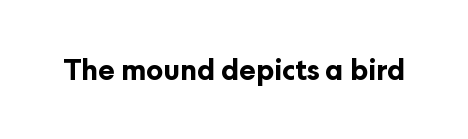
The image shows 28 px bold sans-serif type, upright; set normal letter spacing, not underlined; low stroke contrast and a medium x-height.
